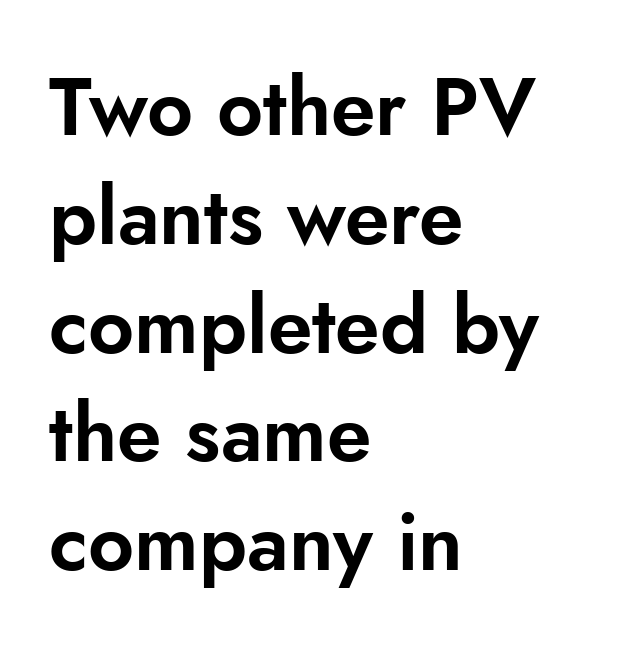
The image shows 80 px sans-serif type, upright; set left-aligned, normal line spacing (1.36x), normal letter spacing, not underlined; low stroke contrast and a small x-height.
